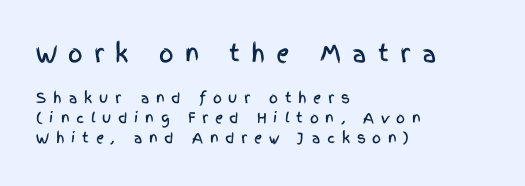
Caption: expanded tracking, letters set apart. Anything drawn beneath the words? Only blank space. Baseline-to-baseline distance is the conventional proportion of letter height. Ascenders rise straight up at ninety degrees. Larger block? The one above; the one below is distinctly smaller.
